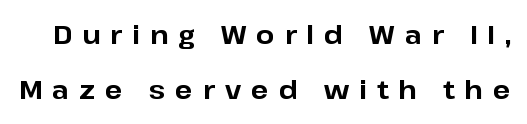
The image shows 26 px bold type, upright; set loose line spacing (2.12x), unusually wide letter spacing (+0.38 em), not underlined.
